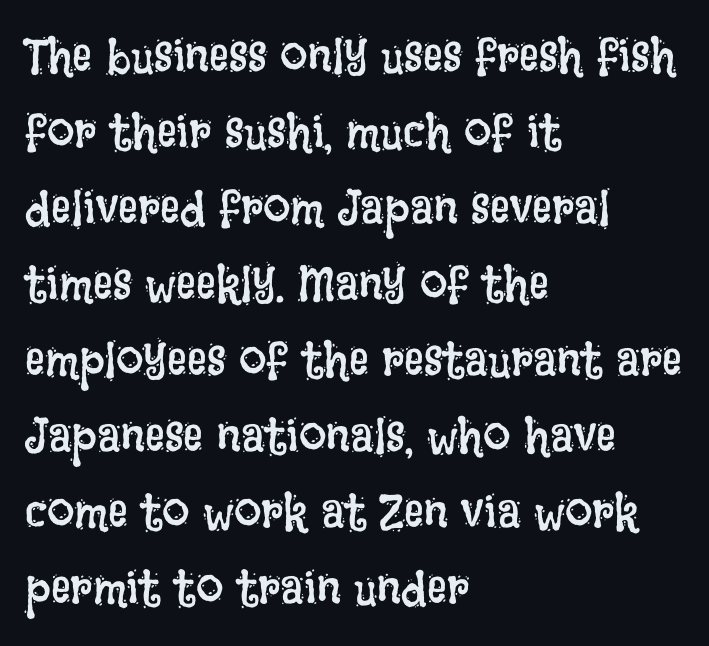
{"italic": "no", "bold": "no", "weight": "regular", "width": "condensed", "stroke_contrast": "low", "x_height": "large", "monospaced": "no", "underline": "no", "align": "left", "line_spacing": "normal", "line_spacing_ratio": 1.55, "letter_spacing": "normal", "letter_spacing_em": 0.0, "glyph_px": 49}
